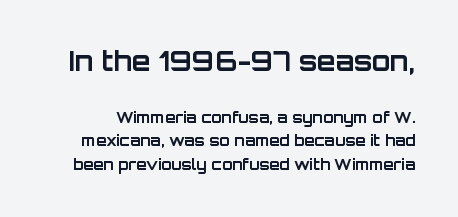
{"italic": "no", "bold": "yes", "underline": "no", "line_spacing": "normal", "line_spacing_ratio": 1.56, "letter_spacing": "normal", "letter_spacing_em": 0.0, "larger_block": "first", "size_ratio": 1.8, "glyph_px": 27}
